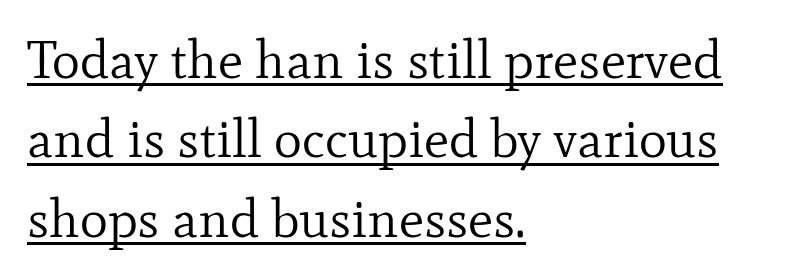
Q: Is the text bold? A: No.
Q: Is the text italic (slanted)? A: No, it is upright.
Q: Is the typeface a serif or a sans-serif typeface? A: Serif.
Q: Is the text underlined? A: Yes.
Q: How is the paragraph aligned? A: Left-aligned.
Q: Is the spacing between letters normal or unusually wide? A: Normal.
Q: Is the spacing between lines tight, normal or loose? A: Normal.
Q: Width (condensed, normal, or wide)? A: Normal.
Q: Stroke contrast? A: Low.
Q: x-height? A: Small.
Q: Monospaced? A: No.
